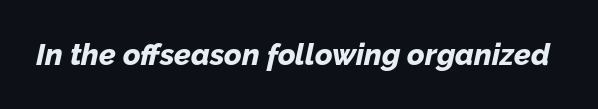
The image shows 30 px bold type, italic (leaning right); set normal letter spacing, not underlined; low stroke contrast and a medium x-height.
